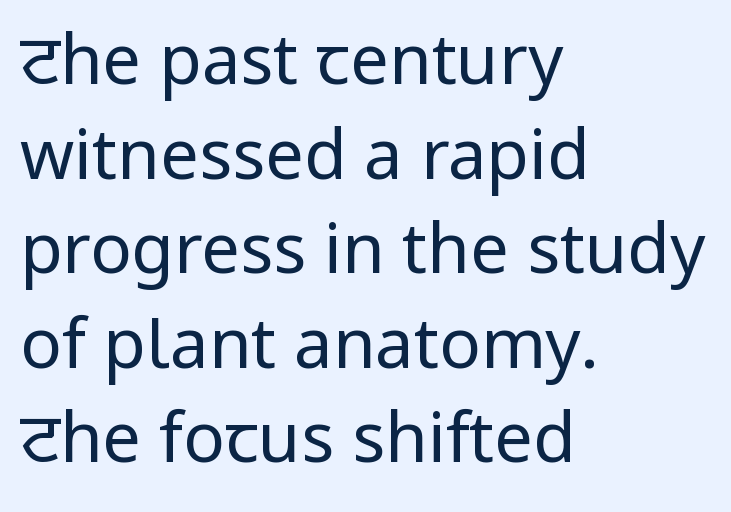
The image shows 69 px regular-weight sans-serif type, upright; set left-aligned, normal line spacing (1.37x), normal letter spacing, not underlined; low stroke contrast and a medium x-height.
